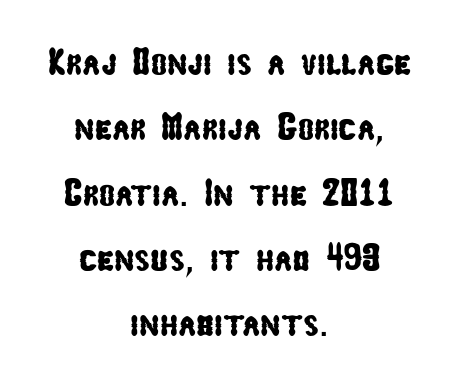
Q: Is the typeface a serif or a sans-serif typeface? A: Sans-serif.
Q: Is the text underlined? A: No.
Q: How is the paragraph aligned? A: Centered.
Q: Is the spacing between letters normal or unusually wide? A: Normal.
Q: Width (condensed, normal, or wide)? A: Condensed.
Q: Stroke contrast? A: Low.
Q: x-height? A: Medium.
Q: Monospaced? A: No.
